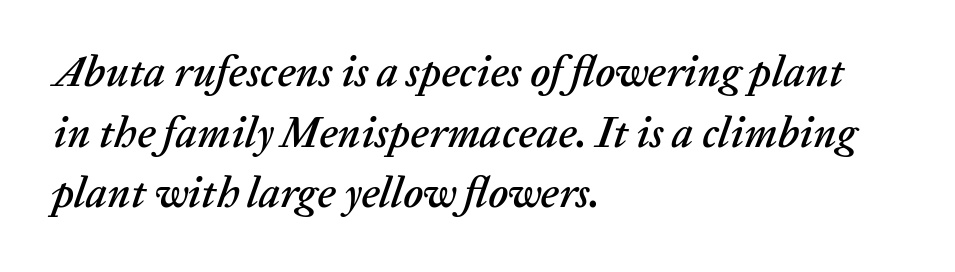
This sample has the flowing, uneven cadence of proportional lettering. Compared with typical paragraphs, the rows here are spaced about the same. What stands out about the letter spacing? Nothing — it is the standard amount. This sample uses an oblique cut, with every glyph tilted off the vertical.
